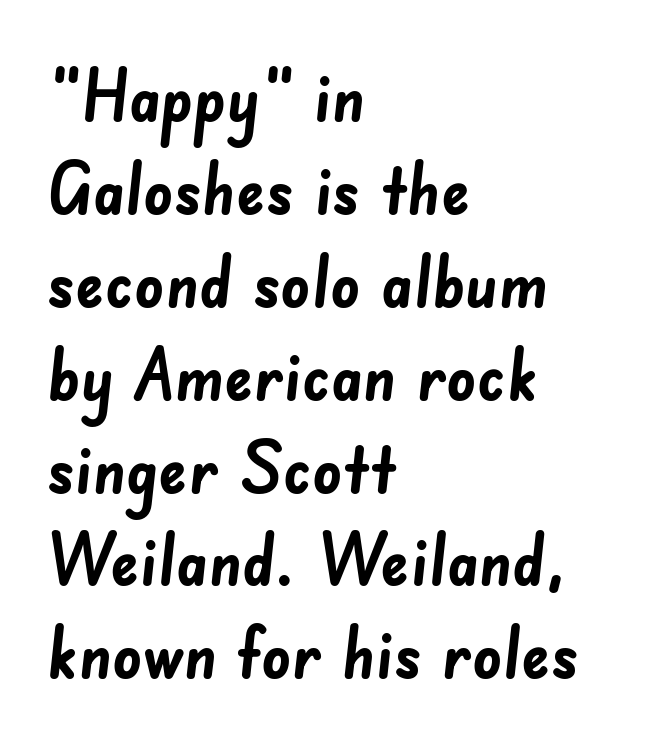
{"serif": "no", "bold": "yes", "weight": "semibold", "width": "normal", "stroke_contrast": "low", "x_height": "small", "monospaced": "no", "underline": "no", "align": "left", "line_spacing": "normal", "line_spacing_ratio": 1.29, "letter_spacing": "normal", "letter_spacing_em": 0.0, "glyph_px": 72}
